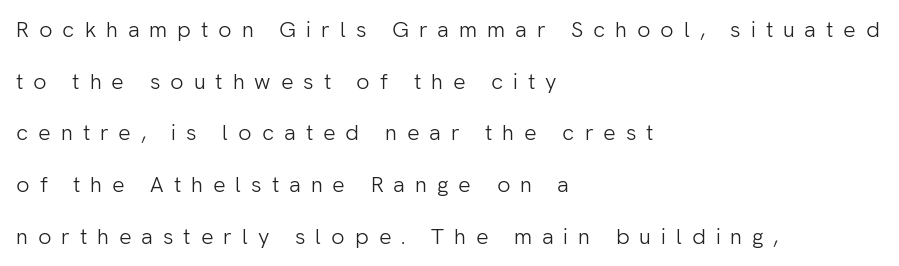
The image shows 22 px text type, upright; set left-aligned, loose line spacing (2.35x), unusually wide letter spacing (+0.45 em), not underlined.
